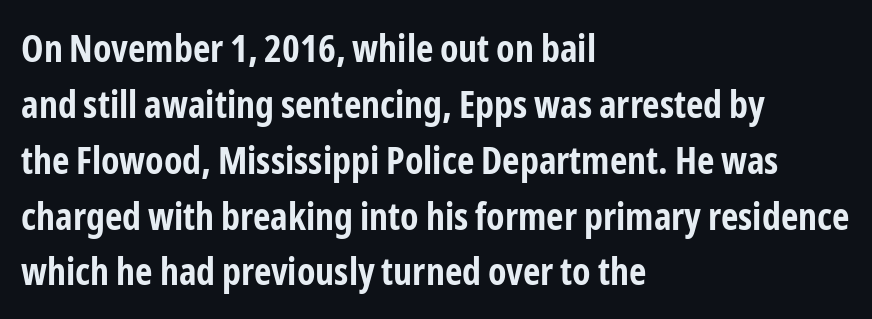
Q: Is the text bold? A: Yes.
Q: Is the text italic (slanted)? A: No, it is upright.
Q: Is the typeface a serif or a sans-serif typeface? A: Sans-serif.
Q: Is the text underlined? A: No.
Q: How is the paragraph aligned? A: Left-aligned.
Q: Is the spacing between letters normal or unusually wide? A: Normal.
Q: Is the spacing between lines tight, normal or loose? A: Normal.
Q: Width (condensed, normal, or wide)? A: Condensed.
Q: Stroke contrast? A: Low.
Q: x-height? A: Medium.
Q: Monospaced? A: No.
